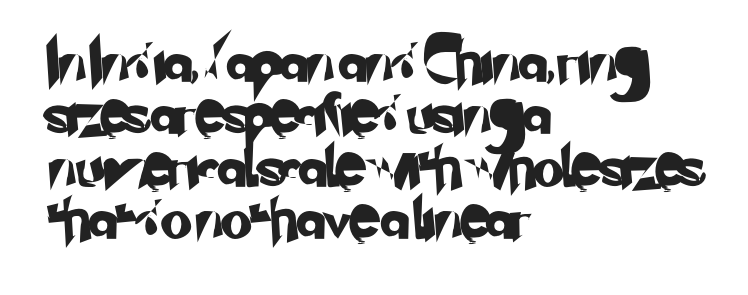
{"serif": "no", "width": "normal", "stroke_contrast": "low", "x_height": "small", "monospaced": "no", "underline": "no", "align": "left", "line_spacing": "normal", "line_spacing_ratio": 1.31, "letter_spacing": "normal", "letter_spacing_em": 0.0, "glyph_px": 40}
